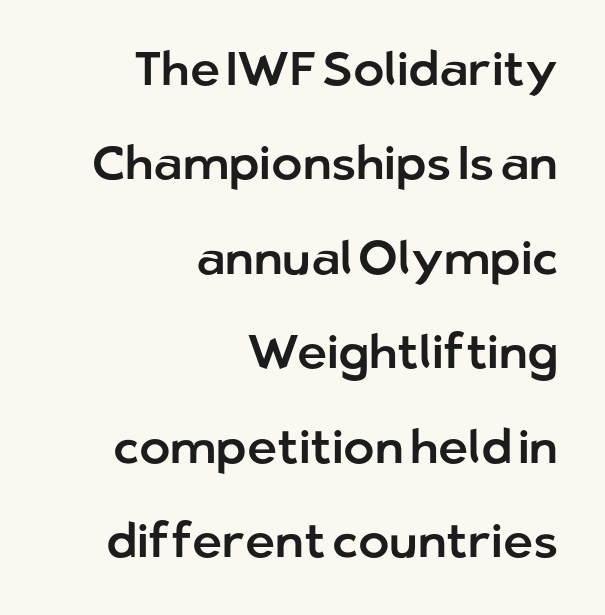
The text was rendered using a sans face with plain stroke endings. Think of a printed novel: that variable character pitch is what you see here. Line spacing here is loose. What stands out about the letter spacing? Nothing — it is the standard amount. The typesetter chose a ragged-left arrangement here. The strip under each line holds only bare page.
